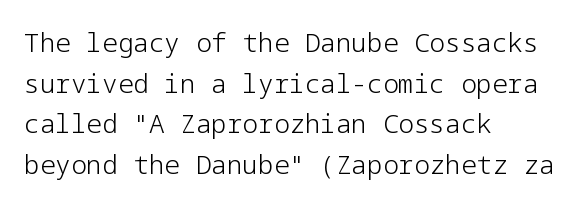
The image shows 26 px text type, upright; set left-aligned, normal line spacing (1.56x), normal letter spacing, not underlined.
